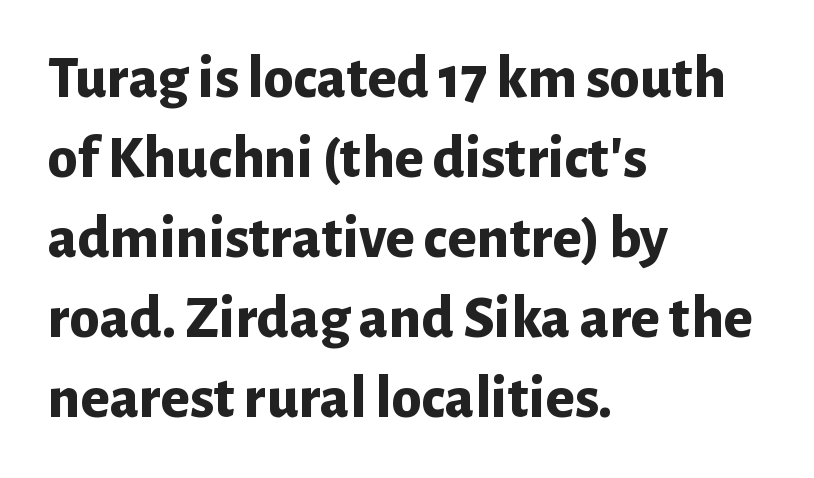
These lines are set flush left with a ragged right edge. Stroke terminals: plain, sans-serif. Glyph-to-glyph distance matches everyday printed text. Students, observe: this is what conventionally led text looks like.
